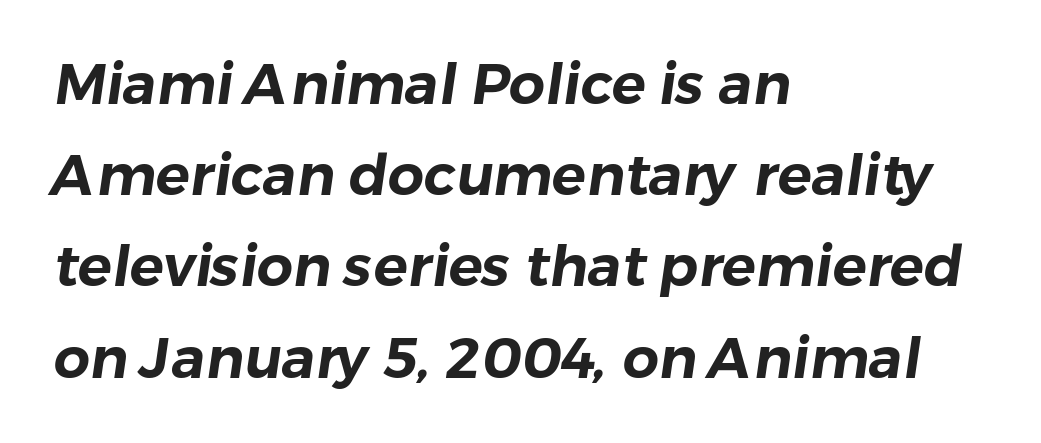
{"serif": "no", "width": "normal", "stroke_contrast": "low", "x_height": "medium", "monospaced": "no", "underline": "no", "align": "left", "line_spacing": "normal", "line_spacing_ratio": 1.6, "letter_spacing": "normal", "letter_spacing_em": 0.0, "glyph_px": 57}
